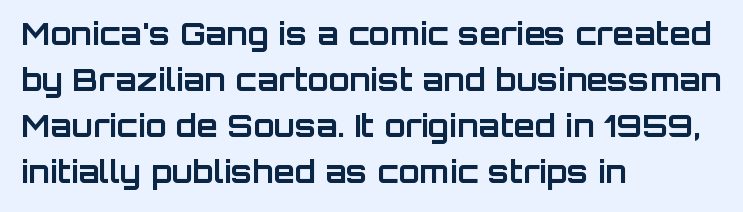
The image shows 31 px bold sans-serif type, upright; set left-aligned, normal line spacing (1.48x), normal letter spacing, not underlined; low stroke contrast and a large x-height.
